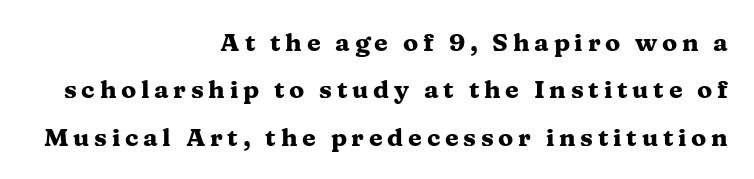
{"italic": "no", "bold": "yes", "underline": "no", "align": "right", "line_spacing": "loose", "line_spacing_ratio": 1.9, "glyph_px": 25}
